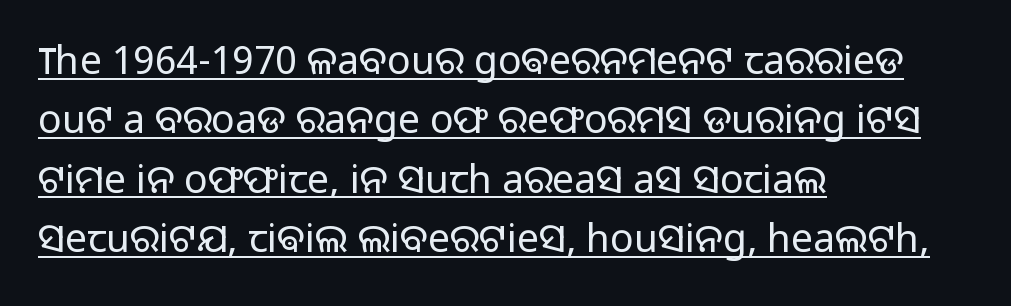
Q: Is the text bold? A: No.
Q: Is the text italic (slanted)? A: No, it is upright.
Q: Is the typeface a serif or a sans-serif typeface? A: Sans-serif.
Q: Is the text underlined? A: Yes.
Q: How is the paragraph aligned? A: Left-aligned.
Q: Is the spacing between letters normal or unusually wide? A: Normal.
Q: Is the spacing between lines tight, normal or loose? A: Normal.
Q: Width (condensed, normal, or wide)? A: Normal.
Q: Stroke contrast? A: Low.
Q: x-height? A: Medium.
Q: Monospaced? A: No.
